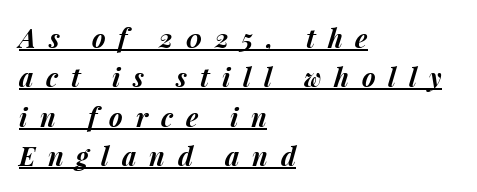
{"italic": "yes", "lean": "right", "slant_degrees": 15, "bold": "yes", "underline": "yes", "align": "left", "line_spacing": "normal", "line_spacing_ratio": 1.51, "letter_spacing": "wide", "letter_spacing_em": 0.49, "glyph_px": 26}
